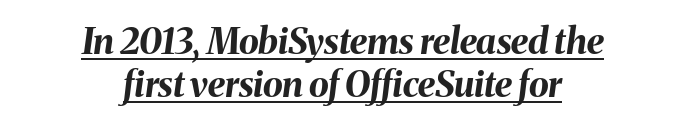
{"italic": "yes", "lean": "right", "slant_degrees": 8, "bold": "yes", "weight": "bold", "width": "normal", "stroke_contrast": "medium", "x_height": "medium", "monospaced": "no", "underline": "yes", "align": "center", "line_spacing_ratio": 1.19, "letter_spacing": "normal", "letter_spacing_em": 0.0, "glyph_px": 36}
